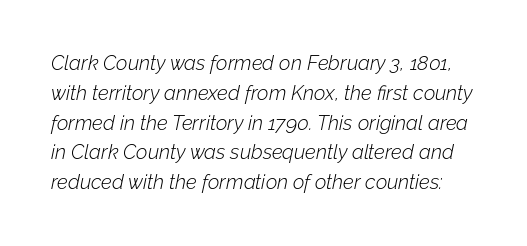
The image shows 20 px text type, italic (leaning right); set normal line spacing (1.49x), normal letter spacing, not underlined.
